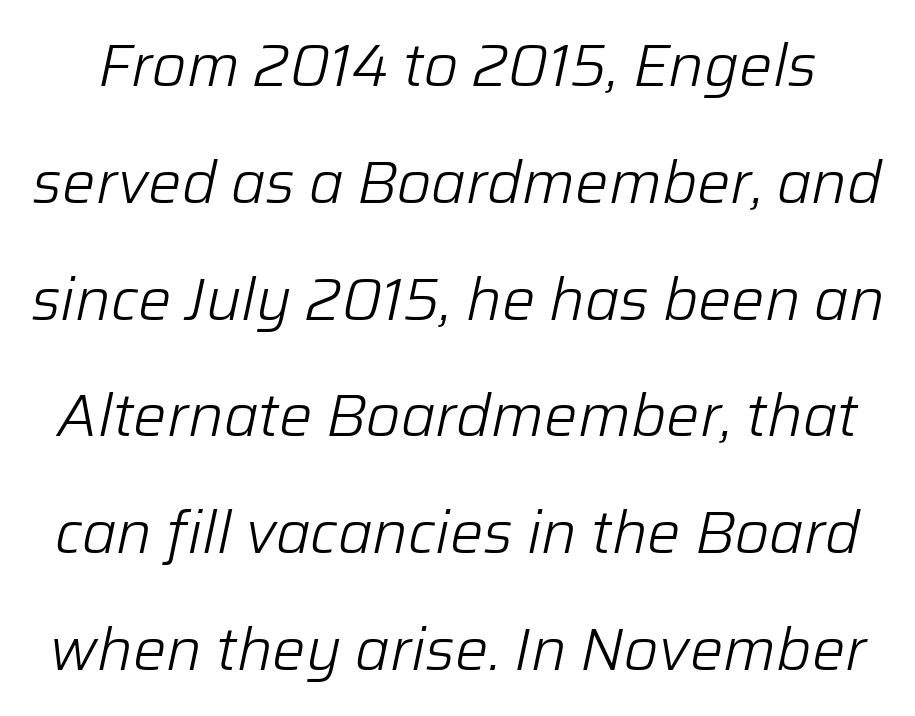
The image shows 59 px light type, italic (leaning right); set loose line spacing (1.98x), normal letter spacing, not underlined; low stroke contrast and a medium x-height.
